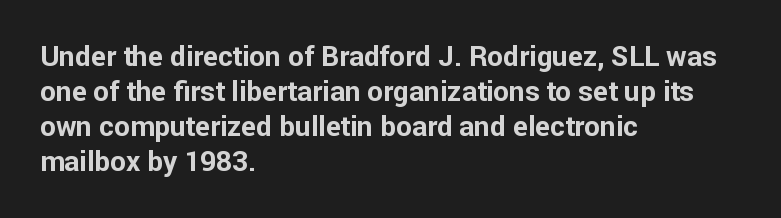
{"serif": "no", "italic": "no", "bold": "yes", "weight": "bold", "width": "normal", "stroke_contrast": "low", "x_height": "medium", "monospaced": "no", "underline": "no", "align": "left", "line_spacing": "normal", "line_spacing_ratio": 1.25, "letter_spacing": "normal", "letter_spacing_em": 0.0, "glyph_px": 28}
